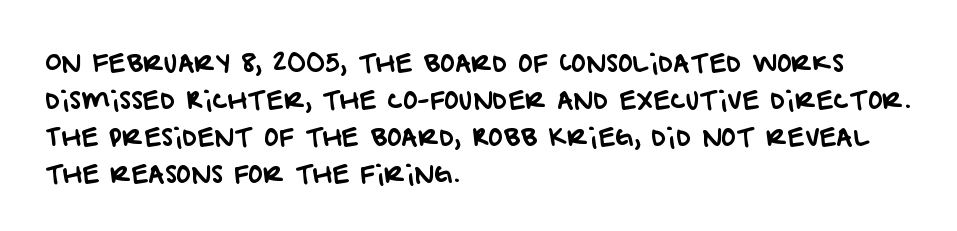
{"underline": "no", "align": "left", "line_spacing": "normal", "line_spacing_ratio": 1.48, "letter_spacing": "normal", "letter_spacing_em": 0.0, "glyph_px": 25}
